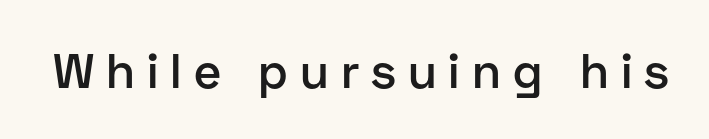
{"serif": "no", "italic": "no", "bold": "semi", "weight": "semibold", "width": "normal", "stroke_contrast": "low", "x_height": "medium", "monospaced": "no", "underline": "no", "letter_spacing": "wide", "letter_spacing_em": 0.25, "glyph_px": 48}
